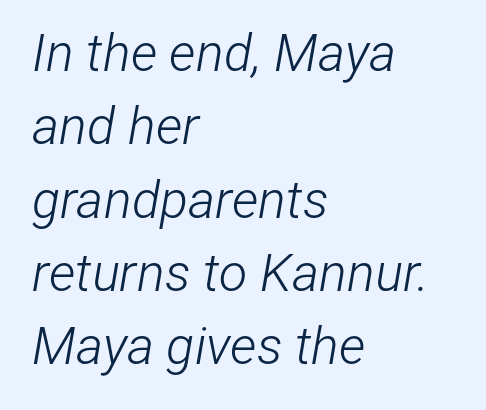
This sample has the flowing, uneven cadence of proportional lettering. Words appear dense and cohesive because spacing is normal. Yep, that's italic — everything's leaning. The characters are drawn with everyday or finer stroke widths.
